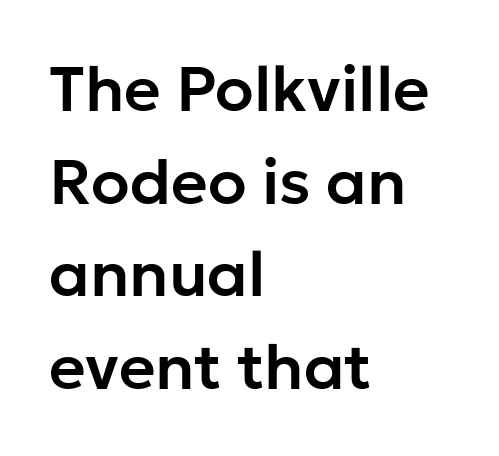
Q: Is the text italic (slanted)? A: No, it is upright.
Q: Is the typeface a serif or a sans-serif typeface? A: Sans-serif.
Q: Is the text underlined? A: No.
Q: How is the paragraph aligned? A: Left-aligned.
Q: Is the spacing between letters normal or unusually wide? A: Normal.
Q: Is the spacing between lines tight, normal or loose? A: Normal.
Q: Width (condensed, normal, or wide)? A: Normal.
Q: Stroke contrast? A: Low.
Q: x-height? A: Medium.
Q: Monospaced? A: No.
